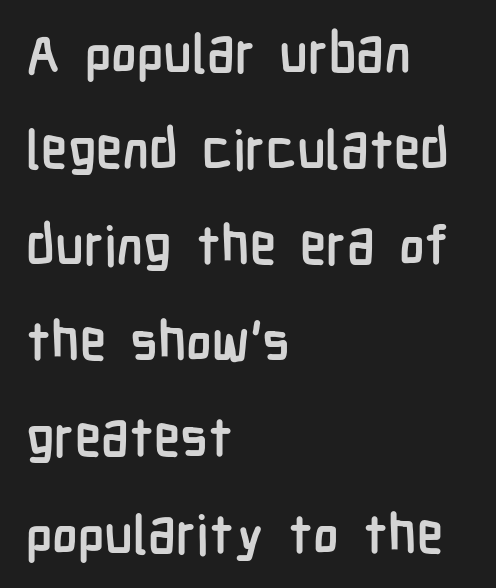
Unmarked baselines from the first word to the last. Do the characters align in a grid? No, the font is proportional. Is the letter spacing exaggerated? No — it looks like the ordinary default. Every stem runs plumb, perpendicular to the baseline.
